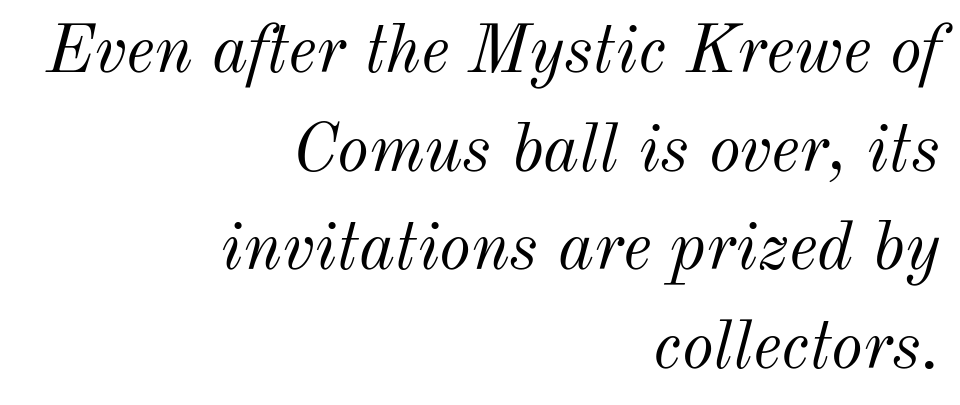
The passage shown has conventional tracking throughout. Nobody drew a line under any word here. There's an unmistakable incline to the writing here. These lines are set flush right with a ragged left edge. Here the designer chose a conventional face with non-uniform glyph widths.
